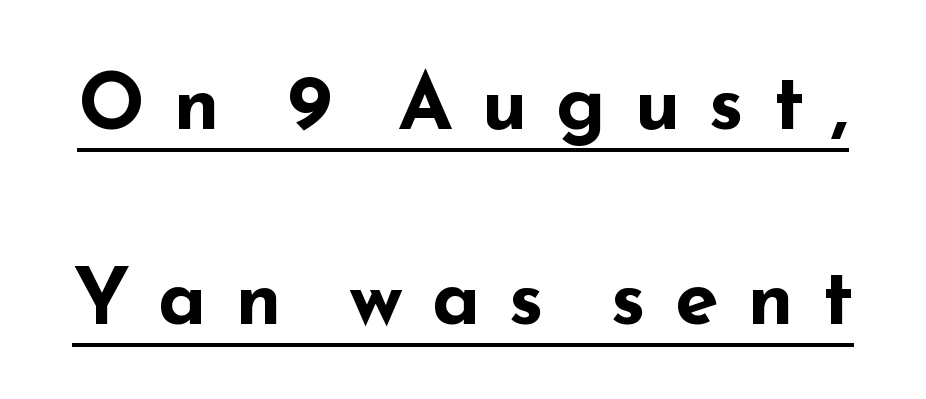
Q: Is the text bold? A: Yes.
Q: Is the text italic (slanted)? A: No, it is upright.
Q: Is the typeface a serif or a sans-serif typeface? A: Sans-serif.
Q: Is the text underlined? A: Yes.
Q: Is the spacing between letters normal or unusually wide? A: Unusually wide.
Q: Is the spacing between lines tight, normal or loose? A: Loose.
Q: Width (condensed, normal, or wide)? A: Wide.
Q: Stroke contrast? A: Low.
Q: x-height? A: Small.
Q: Monospaced? A: No.
